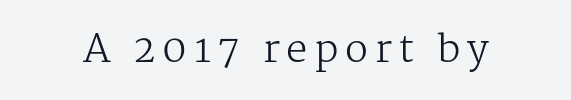
Unlike italic type, these characters show no tilt at all. A typesetter would call this proportional, since set widths differ per character. I'd call this a serif setting — the letters wear small feet. The specimen omits any rule beneath the text block's lines. Stems here are at most as thick as an everyday book face.
